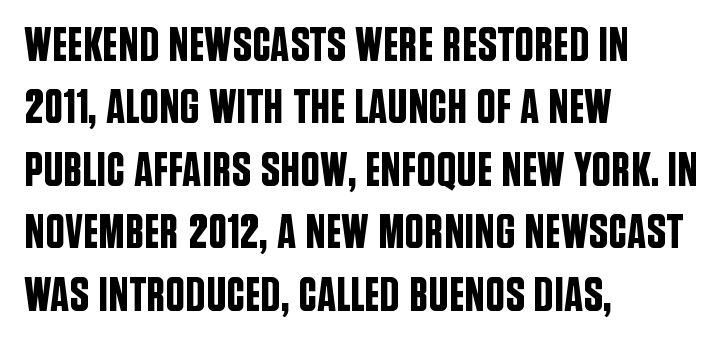
Nothing sits at the stroke ends, so this counts as sans-serif. The type is set solid horizontally, with unmodified tracking. Glance below the letters and you will spot only blank space. All the whitespace from short lines collects on the right. Note the varied advance widths — an 'i' is clearly narrower than an 'm'.
